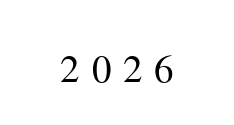
Q: Is the text bold? A: No.
Q: Is the text italic (slanted)? A: No, it is upright.
Q: Is the typeface a serif or a sans-serif typeface? A: Serif.
Q: Is the text underlined? A: No.
Q: Is the spacing between letters normal or unusually wide? A: Unusually wide.
Q: Width (condensed, normal, or wide)? A: Normal.
Q: Stroke contrast? A: Medium.
Q: x-height? A: Medium.
Q: Monospaced? A: No.
